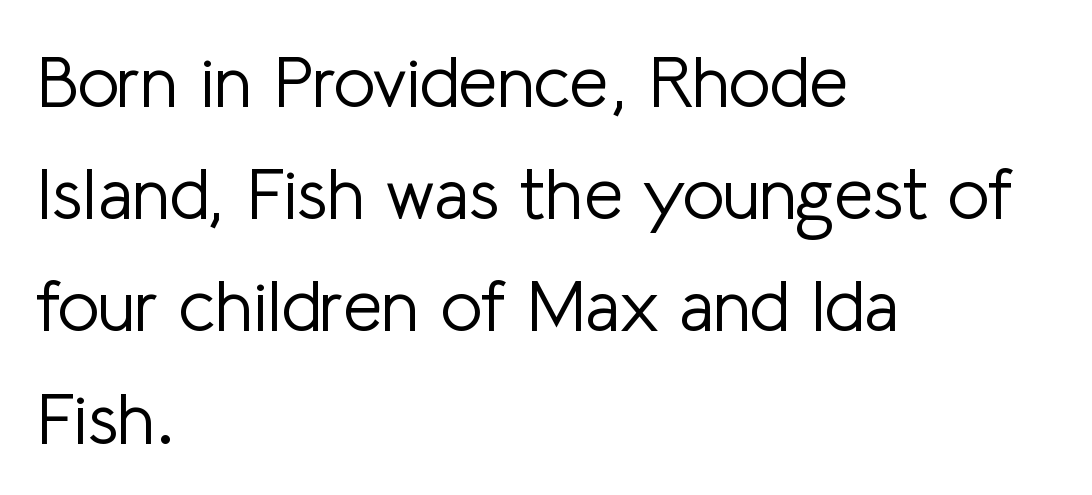
The setting favours the left margin, as ordinary paragraphs usually do. Vertical stems look standard width or narrower in stroke. The space beneath each line is pristine and unruled. Vertical strokes here are truly vertical. Here the glyphs are tracked normally, forming tight word shapes. Think of a printed novel: that variable character pitch is what you see here.
